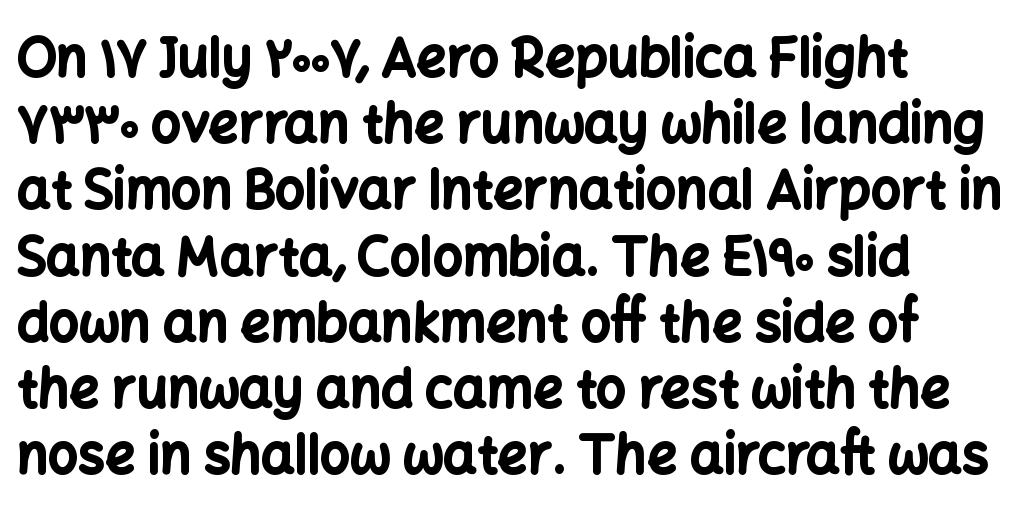
The image shows 53 px bold sans-serif type, upright; set left-aligned, normal line spacing (1.25x), normal letter spacing, not underlined; low stroke contrast and a medium x-height.
